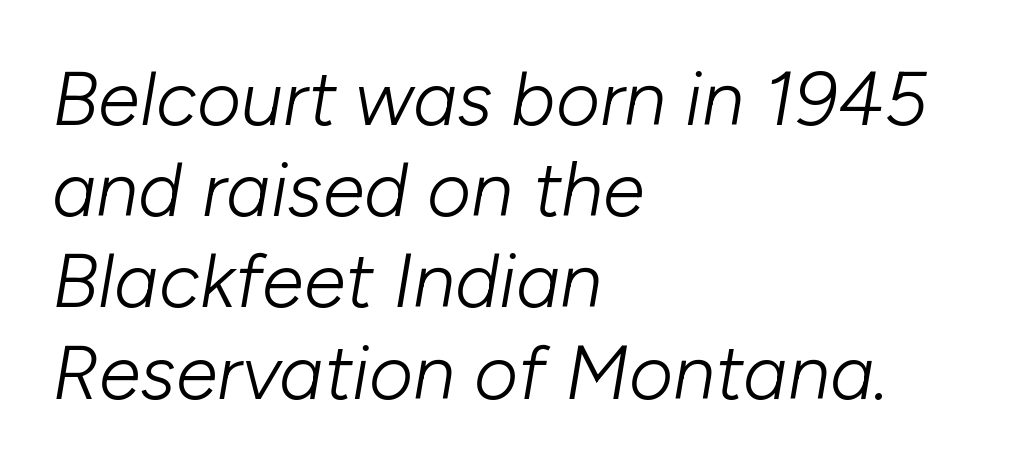
The image shows 76 px light type, italic (leaning right); set left-aligned, line spacing 1.2x, normal letter spacing, not underlined; low stroke contrast and a medium x-height.
